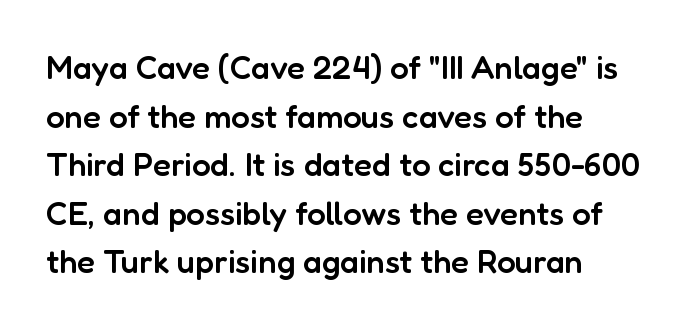
The image shows 33 px semibold sans-serif type, upright; set left-aligned, normal line spacing (1.47x), normal letter spacing, not underlined; low stroke contrast and a medium x-height.
